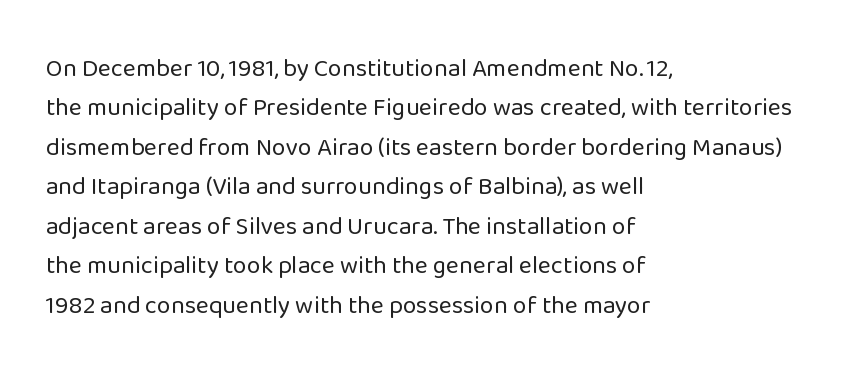
Q: Is the text bold? A: No.
Q: Is the text italic (slanted)? A: No, it is upright.
Q: Is the text underlined? A: No.
Q: How is the paragraph aligned? A: Left-aligned.
Q: Is the spacing between letters normal or unusually wide? A: Normal.
Q: Is the spacing between lines tight, normal or loose? A: Normal.
